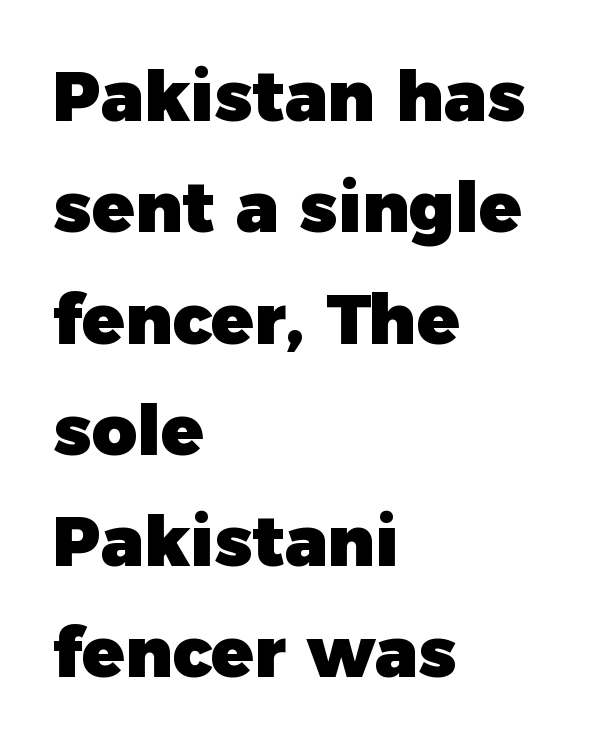
Q: Is the text bold? A: Yes.
Q: Is the text italic (slanted)? A: No, it is upright.
Q: Is the typeface a serif or a sans-serif typeface? A: Sans-serif.
Q: Is the text underlined? A: No.
Q: How is the paragraph aligned? A: Left-aligned.
Q: Is the spacing between letters normal or unusually wide? A: Normal.
Q: Is the spacing between lines tight, normal or loose? A: Normal.
Q: Width (condensed, normal, or wide)? A: Normal.
Q: Stroke contrast? A: Low.
Q: x-height? A: Medium.
Q: Monospaced? A: No.
